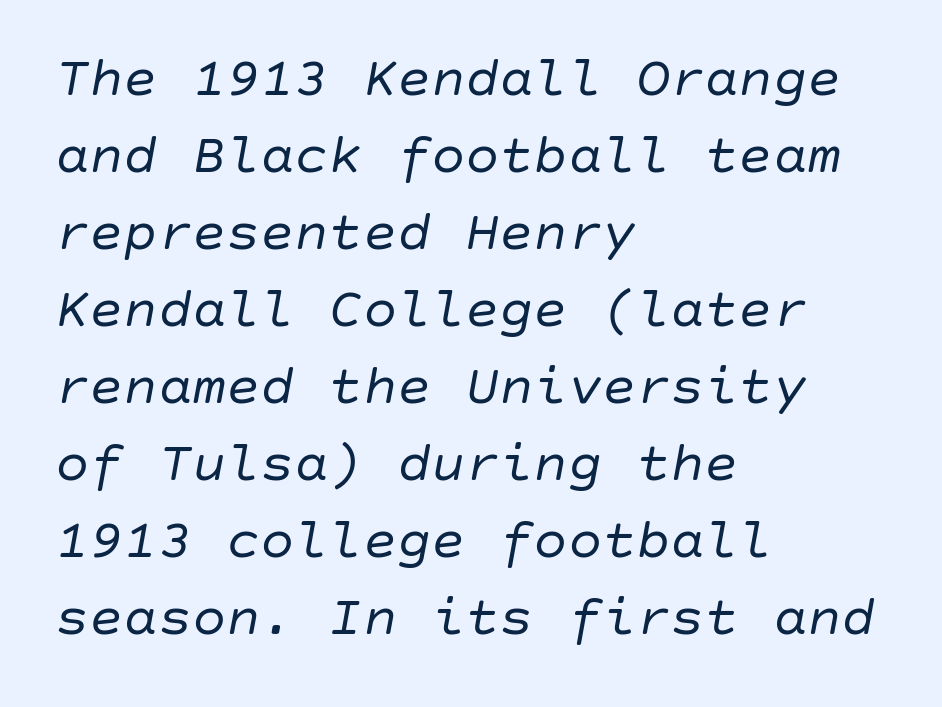
Q: Is the text bold? A: No.
Q: Is the text italic (slanted)? A: Yes, it leans right by about 10 degrees.
Q: Is the text underlined? A: No.
Q: How is the paragraph aligned? A: Left-aligned.
Q: Is the spacing between letters normal or unusually wide? A: Normal.
Q: Is the spacing between lines tight, normal or loose? A: Normal.
Q: Width (condensed, normal, or wide)? A: Normal.
Q: Stroke contrast? A: Low.
Q: x-height? A: Large.
